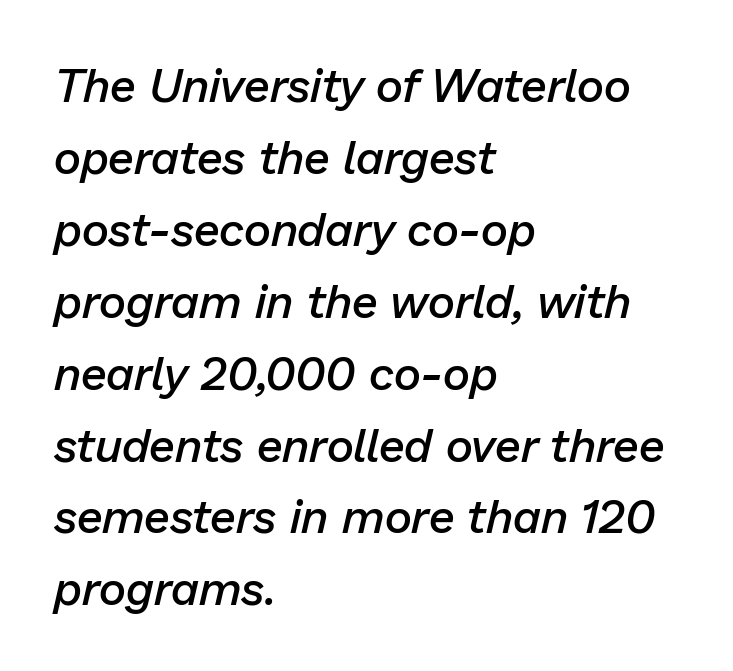
Has an underline been added? It has not. There is no visible air inserted between adjacent glyphs. Is the type slanted? Yes — the strokes lean at a clear angle. Semibold letterforms, between regular and bold. If you measured baseline to baseline, you'd find a middling distance.
